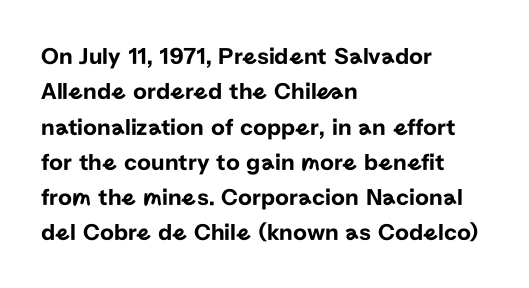
{"italic": "no", "underline": "no", "align": "left", "line_spacing": "normal", "line_spacing_ratio": 1.47, "letter_spacing": "normal", "letter_spacing_em": 0.0, "glyph_px": 24}
